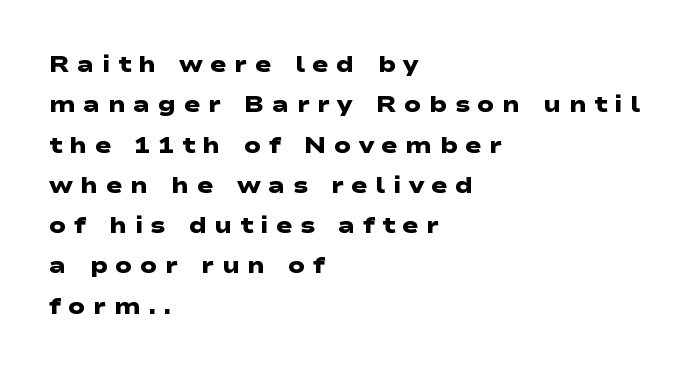
Q: Is the text bold? A: Yes.
Q: Is the text underlined? A: No.
Q: How is the paragraph aligned? A: Left-aligned.
Q: Is the spacing between letters normal or unusually wide? A: Unusually wide.
